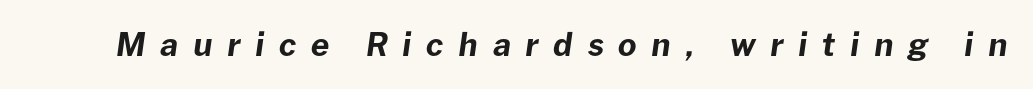
In terms of letterspacing, this is a distinctly airy, spread setting. Is the type slanted? Yes — the strokes lean at a clear angle. Looks like regular typesetting: each glyph gets only the width it needs. A dark, heavy texture on the line: the type is bold. The space beneath each line is pristine and unruled.
